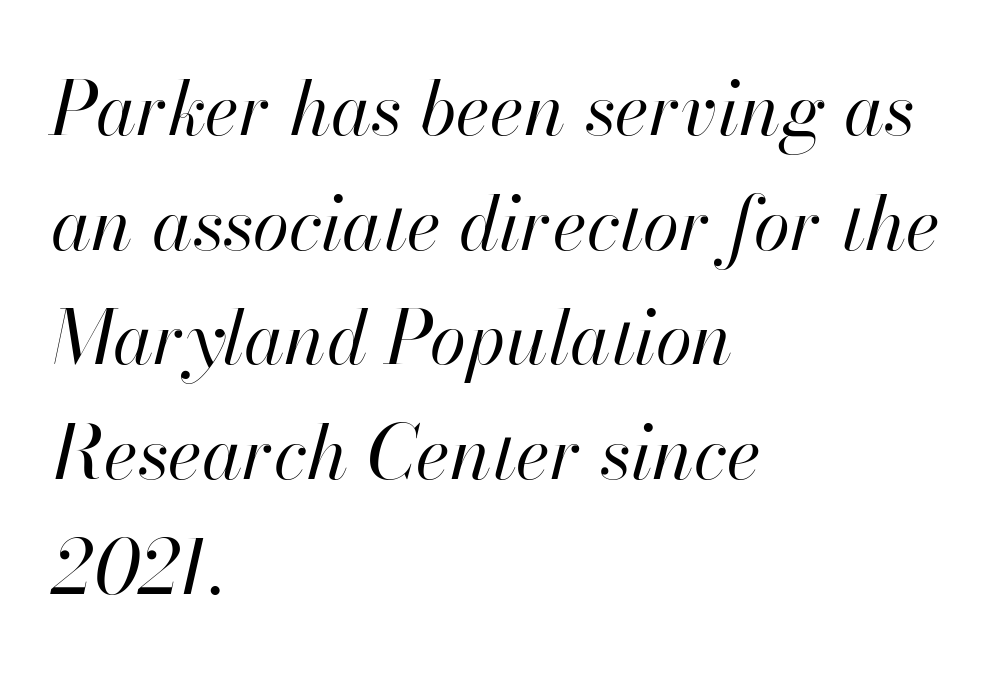
Q: Is the text bold? A: No.
Q: Is the text italic (slanted)? A: Yes, it leans right by about 13 degrees.
Q: Is the text underlined? A: No.
Q: How is the paragraph aligned? A: Left-aligned.
Q: Is the spacing between letters normal or unusually wide? A: Normal.
Q: Is the spacing between lines tight, normal or loose? A: Normal.
Q: Width (condensed, normal, or wide)? A: Normal.
Q: Stroke contrast? A: High.
Q: x-height? A: Small.
Q: Monospaced? A: No.
